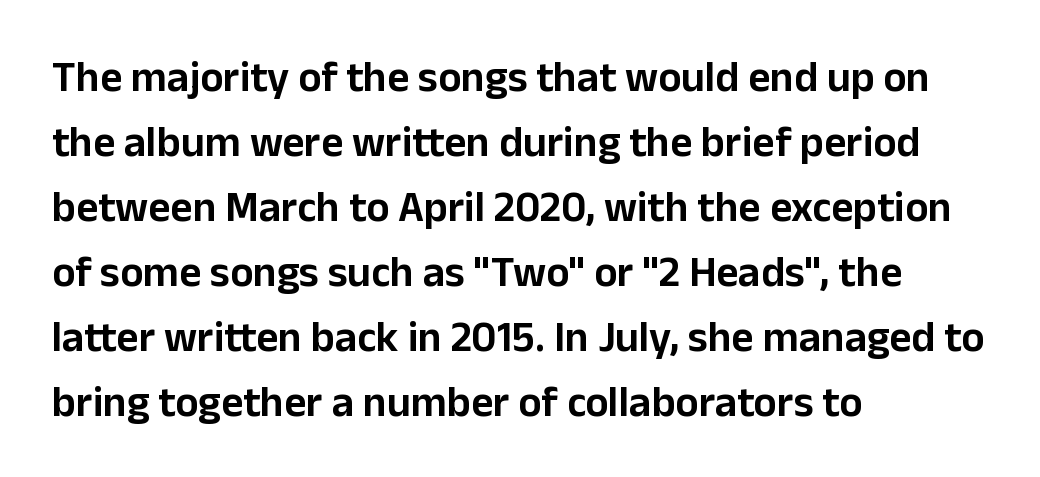
{"serif": "no", "italic": "no", "width": "normal", "stroke_contrast": "low", "x_height": "medium", "monospaced": "no", "underline": "no", "align": "left", "line_spacing": "normal", "line_spacing_ratio": 1.51, "letter_spacing": "normal", "letter_spacing_em": 0.0, "glyph_px": 43}
